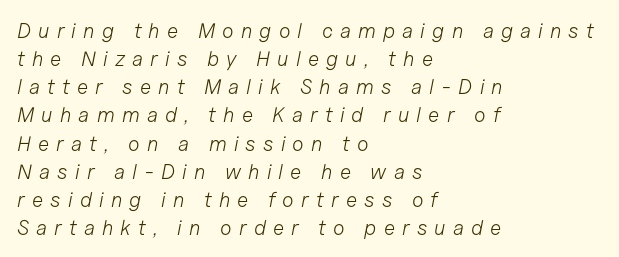
The image shows 21 px text type, italic (leaning right); set left-aligned, normal line spacing (1.34x), unusually wide letter spacing (+0.34 em), not underlined.
